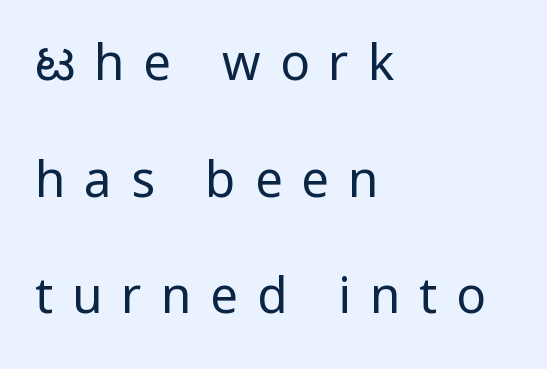
The image shows 49 px regular-weight sans-serif type, upright; set left-aligned, loose line spacing (2.38x), unusually wide letter spacing (+0.39 em), not underlined; low stroke contrast and a medium x-height.
